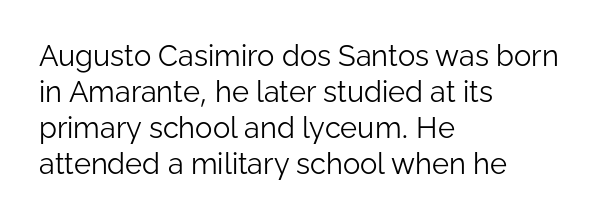
{"serif": "no", "italic": "no", "bold": "no", "weight": "light", "width": "normal", "stroke_contrast": "low", "x_height": "medium", "monospaced": "no", "underline": "no", "align": "left", "line_spacing_ratio": 1.24, "letter_spacing": "normal", "letter_spacing_em": 0.0, "glyph_px": 29}
